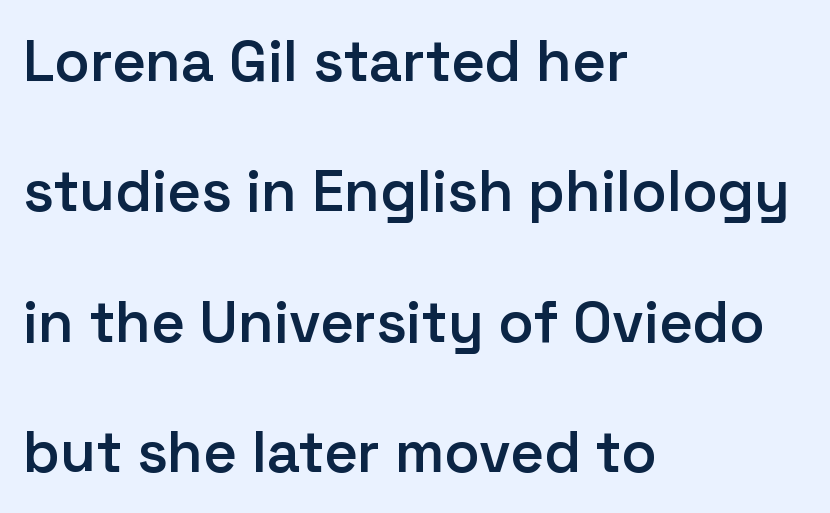
The letterforms sit shoulder to shoulder at normal distance. Type style note: lacks serifs. If you drew a line through each stem, it would be perfectly vertical. Quick note: interline space is abundant.
